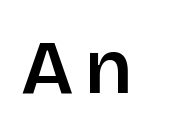
Q: Is the text bold? A: Semi-bold.
Q: Is the text italic (slanted)? A: No, it is upright.
Q: Is the typeface a serif or a sans-serif typeface? A: Sans-serif.
Q: Is the text underlined? A: No.
Q: Width (condensed, normal, or wide)? A: Normal.
Q: Stroke contrast? A: Low.
Q: x-height? A: Large.
Q: Monospaced? A: No.
